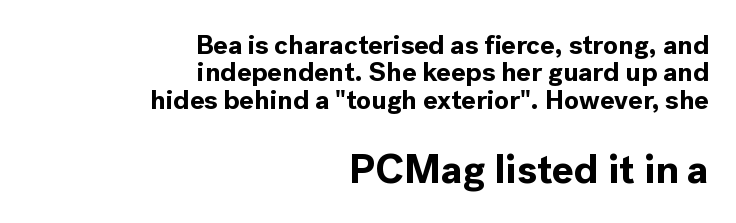
{"serif": "no", "italic": "no", "bold": "yes", "weight": "bold", "width": "normal", "x_height": "medium", "monospaced": "no", "underline": "no", "align": "right", "line_spacing": "tight", "line_spacing_ratio": 1.01, "letter_spacing": "normal", "letter_spacing_em": 0.0, "larger_block": "second", "size_ratio": 1.52, "glyph_px": 41}
